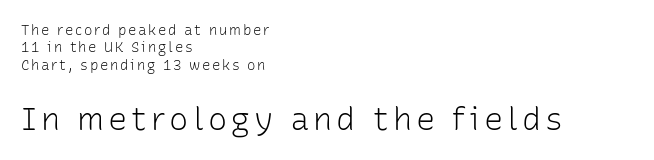
The image shows 32 px light sans-serif type, upright; set left-aligned, normal line spacing (1.25x), not underlined; the second (bottom) block is 2.29x larger; low stroke contrast and a medium x-height.
